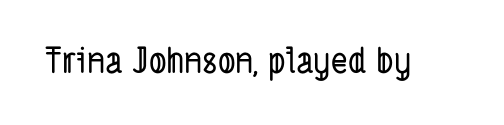
The image shows 35 px condensed sans-serif type; set normal letter spacing, not underlined; low stroke contrast and a medium x-height.
